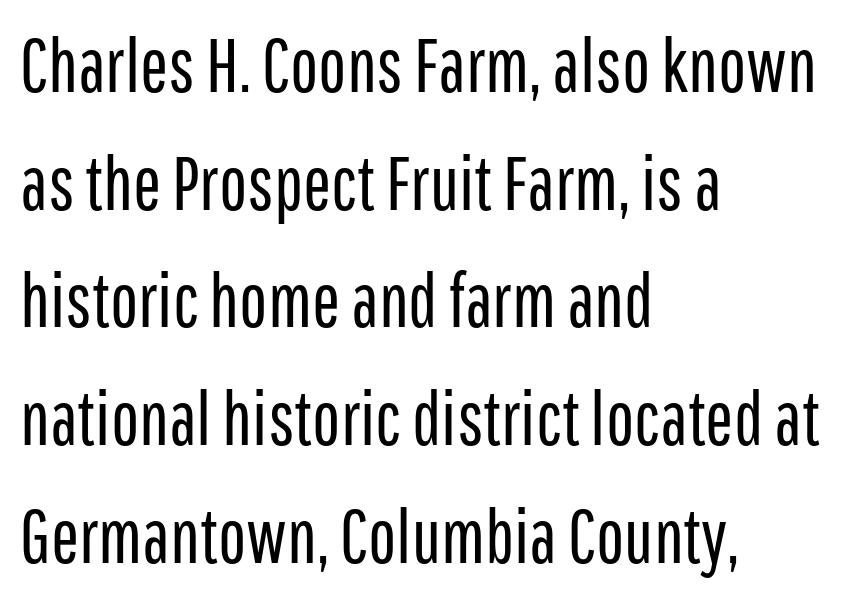
Look at the tracking — it's just the regular setting, nothing added. The letterforms sit at book weight or below. This sample uses a sans-serif face. A typesetter would call this proportional, since set widths differ per character.
